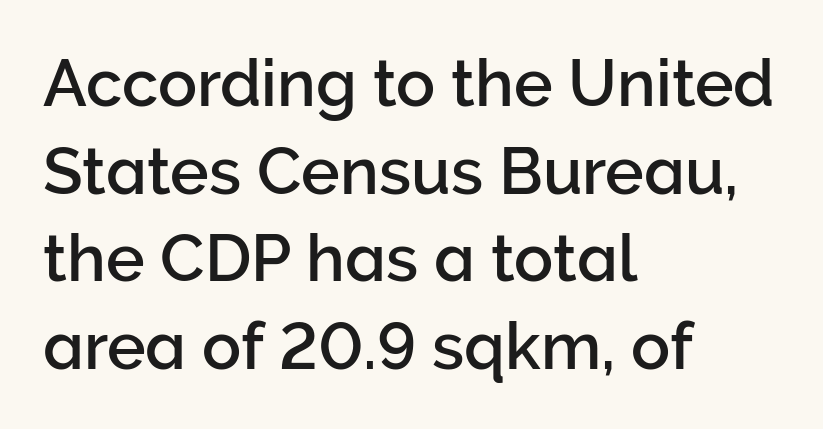
Q: Is the text italic (slanted)? A: No, it is upright.
Q: Is the typeface a serif or a sans-serif typeface? A: Sans-serif.
Q: Is the text underlined? A: No.
Q: How is the paragraph aligned? A: Left-aligned.
Q: Is the spacing between letters normal or unusually wide? A: Normal.
Q: Is the spacing between lines tight, normal or loose? A: Normal.
Q: Width (condensed, normal, or wide)? A: Normal.
Q: Stroke contrast? A: Low.
Q: x-height? A: Medium.
Q: Monospaced? A: No.
